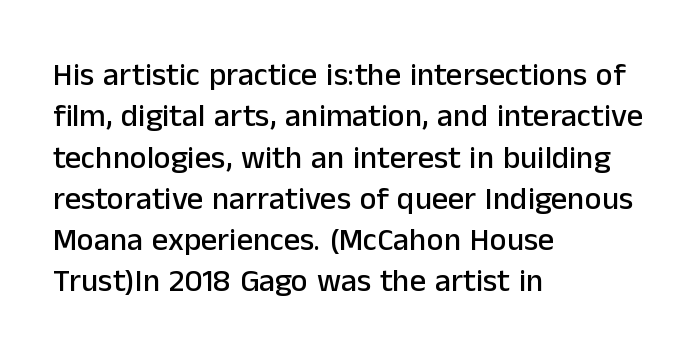
{"serif": "no", "italic": "no", "width": "normal", "stroke_contrast": "low", "x_height": "medium", "monospaced": "no", "underline": "no", "align": "left", "line_spacing": "normal", "line_spacing_ratio": 1.29, "letter_spacing": "normal", "letter_spacing_em": 0.0, "glyph_px": 32}
